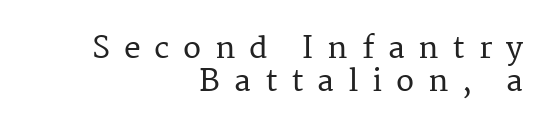
{"serif": "yes", "italic": "no", "width": "normal", "stroke_contrast": "medium", "x_height": "medium", "monospaced": "no", "underline": "no", "align": "right", "line_spacing": "tight", "line_spacing_ratio": 1.09, "letter_spacing": "wide", "letter_spacing_em": 0.46, "glyph_px": 30}
